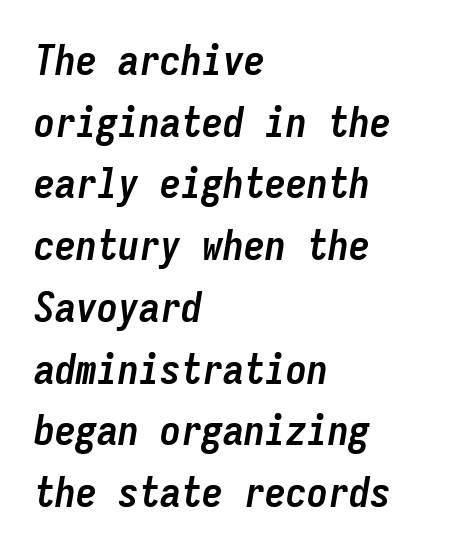
Q: Is the text bold? A: Yes.
Q: Is the text italic (slanted)? A: Yes, it leans right by about 9 degrees.
Q: Is the text underlined? A: No.
Q: How is the paragraph aligned? A: Left-aligned.
Q: Is the spacing between letters normal or unusually wide? A: Normal.
Q: Is the spacing between lines tight, normal or loose? A: Normal.
Q: Width (condensed, normal, or wide)? A: Condensed.
Q: Stroke contrast? A: Low.
Q: x-height? A: Medium.
Q: Monospaced? A: Yes.
